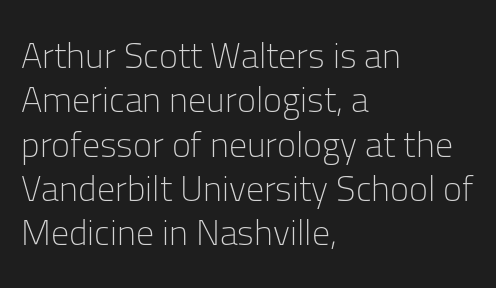
The image shows 36 px light sans-serif type, upright; set left-aligned, line spacing 1.23x, normal letter spacing, not underlined; low stroke contrast and a medium x-height.
